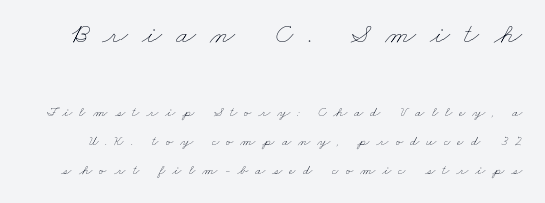
How would I describe the line gaps? Wide and relaxed. Does the bottom block carry the larger type? No, the top block does. Weight: regular or lighter. Has an underline been added? It has not. Think of a printed novel: that variable character pitch is what you see here. Loose tracking; the words dissolve into strings of separated letters.
